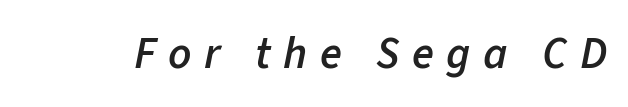
Q: Is the text bold? A: Semi-bold.
Q: Is the text italic (slanted)? A: Yes, it leans right by about 11 degrees.
Q: Is the text underlined? A: No.
Q: Is the spacing between letters normal or unusually wide? A: Unusually wide.
Q: Width (condensed, normal, or wide)? A: Normal.
Q: Stroke contrast? A: Low.
Q: x-height? A: Medium.
Q: Monospaced? A: No.
